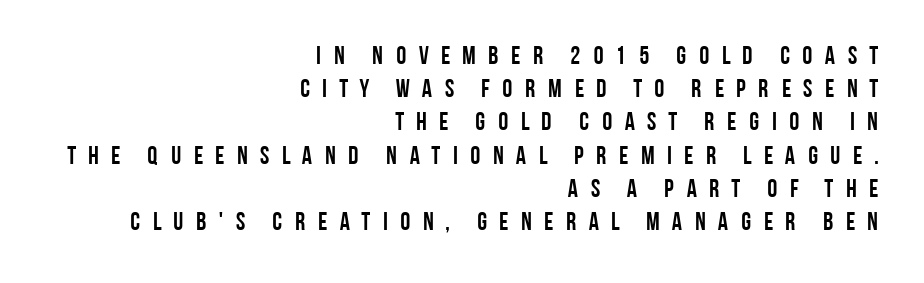
The image shows 25 px bold type, upright; set right-aligned, normal line spacing (1.33x), unusually wide letter spacing (+0.42 em), not underlined.
